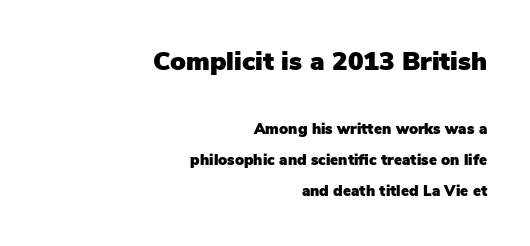
The image shows 26 px text type, upright; set right-aligned, loose line spacing (2.08x), normal letter spacing, not underlined; the first (top) block is 1.73x larger.
